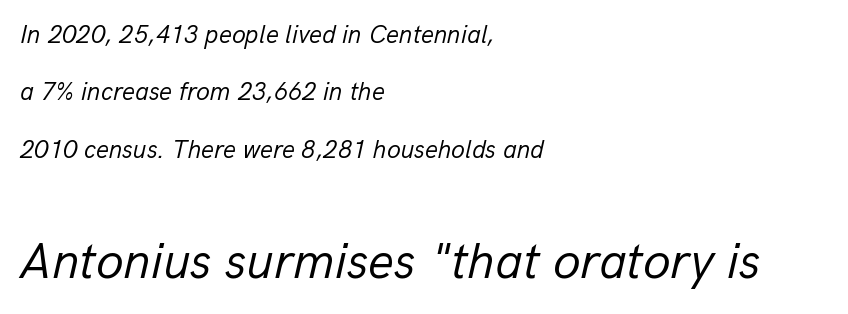
The image shows 50 px regular-weight type, italic (leaning right); set left-aligned, loose line spacing (2.3x), normal letter spacing, not underlined; the second (bottom) block is 2.0x larger; low stroke contrast and a medium x-height.
